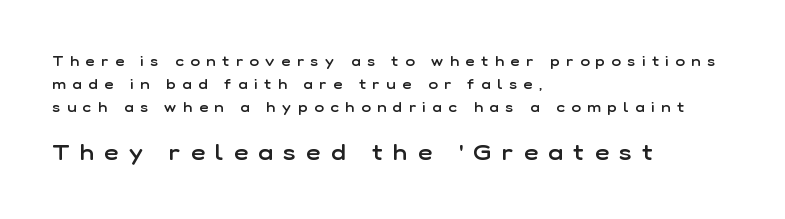
The image shows 22 px text type, upright; set left-aligned, normal line spacing (1.63x), unusually wide letter spacing (+0.48 em), not underlined; the second (bottom) block is 1.57x larger.
